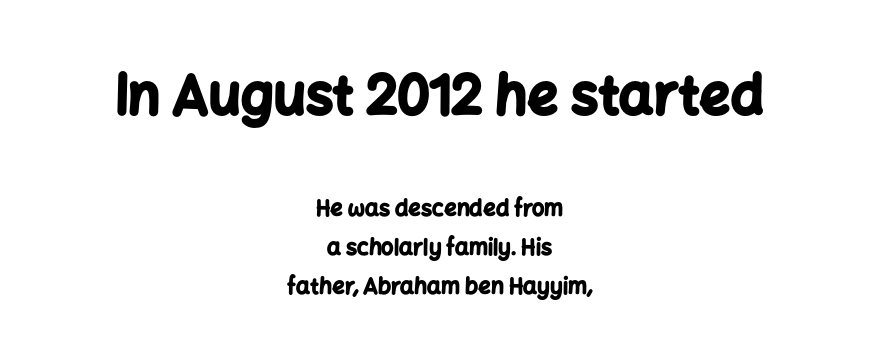
{"serif": "no", "italic": "no", "bold": "yes", "weight": "bold", "width": "normal", "stroke_contrast": "low", "x_height": "medium", "monospaced": "no", "underline": "no", "align": "center", "line_spacing_ratio": 1.76, "letter_spacing": "normal", "letter_spacing_em": 0.0, "larger_block": "first", "size_ratio": 2.45, "glyph_px": 54}
